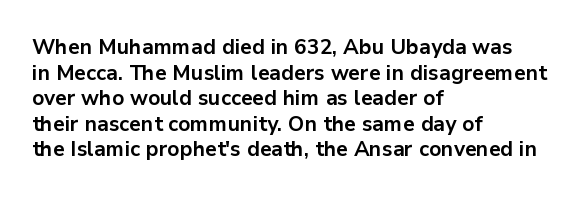
Is there any slant? The stems are plumb. The zone under the glyphs is completely vacant. Caption: bold face, heavy strokes. Each word holds together tightly as a unit, with standard inter-letter gaps. Does the copy run flush right? No — it runs flush left.
